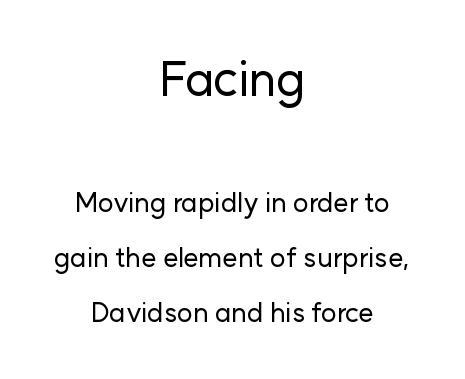
The image shows 48 px sans-serif type, upright; set centered, loose line spacing (2.05x), normal letter spacing, not underlined; the first (top) block is 1.78x larger; low stroke contrast and a medium x-height.
